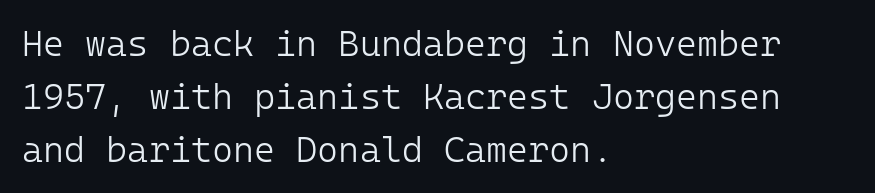
Is the letter spacing exaggerated? No — it looks like the ordinary default. A sans-serif font was chosen for this passage. The lines are quadded left. Weight class: somewhere from thin through regular. Italic? Not at all — the glyphs are vertical. Underlining? Definitely not there.
